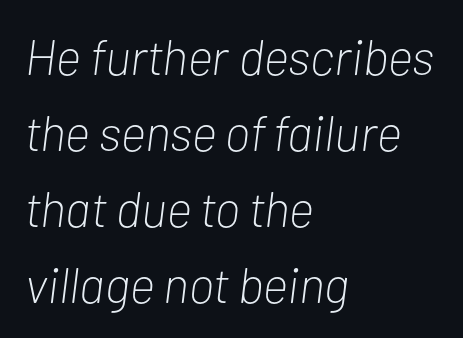
Q: Is the text bold? A: No.
Q: Is the text italic (slanted)? A: Yes, it leans right by about 7 degrees.
Q: Is the text underlined? A: No.
Q: How is the paragraph aligned? A: Left-aligned.
Q: Is the spacing between letters normal or unusually wide? A: Normal.
Q: Is the spacing between lines tight, normal or loose? A: Normal.
Q: Width (condensed, normal, or wide)? A: Condensed.
Q: Stroke contrast? A: Low.
Q: x-height? A: Medium.
Q: Monospaced? A: No.
